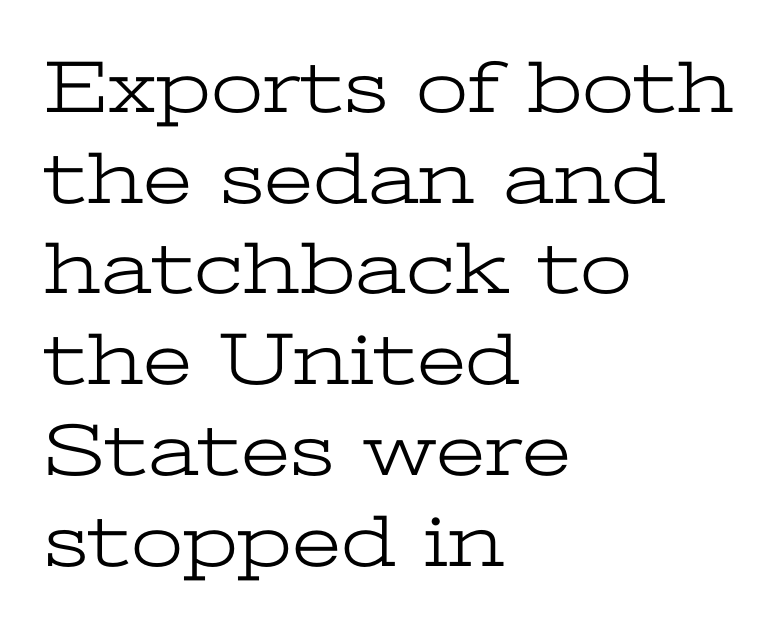
{"serif": "yes", "italic": "no", "bold": "no", "weight": "light", "width": "wide", "stroke_contrast": "low", "x_height": "medium", "monospaced": "no", "underline": "no", "align": "left", "line_spacing_ratio": 1.21, "letter_spacing": "normal", "letter_spacing_em": 0.0, "glyph_px": 75}
